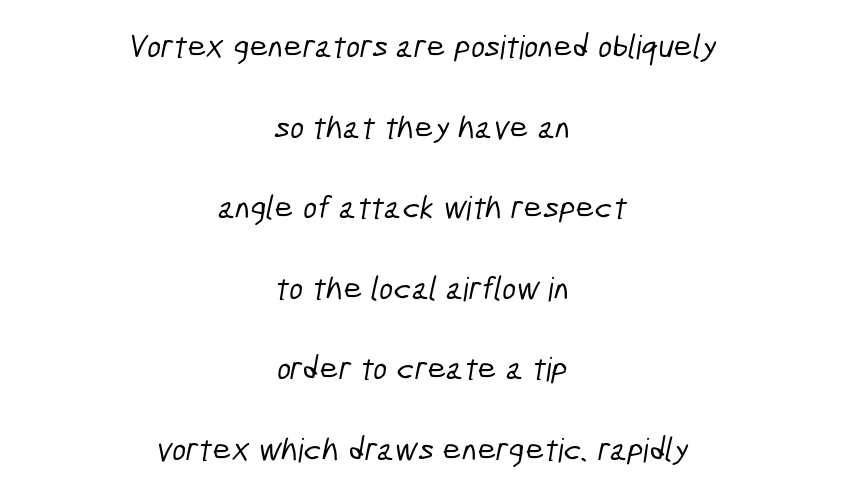
{"serif": "no", "width": "condensed", "stroke_contrast": "low", "x_height": "medium", "monospaced": "no", "underline": "no", "align": "center", "line_spacing": "loose", "line_spacing_ratio": 2.44, "letter_spacing": "normal", "letter_spacing_em": 0.0, "glyph_px": 33}
